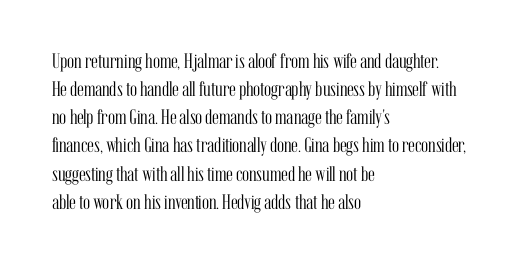
Visually the block forms a straight wall on the left and a jagged coastline on the right. Style check: upright. Bold? No — there's no thickening of the strokes. Notice how descenders clear the ascenders below comfortably — that's standard leading. Each word holds together tightly as a unit, with standard inter-letter gaps.
